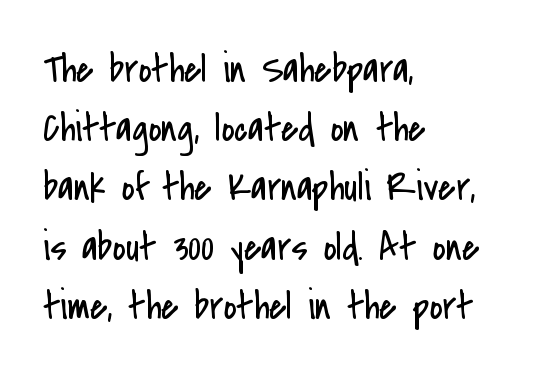
The image shows 40 px regular-weight, condensed sans-serif type, upright; set left-aligned, normal line spacing (1.48x), normal letter spacing, not underlined; low stroke contrast and a small x-height.
